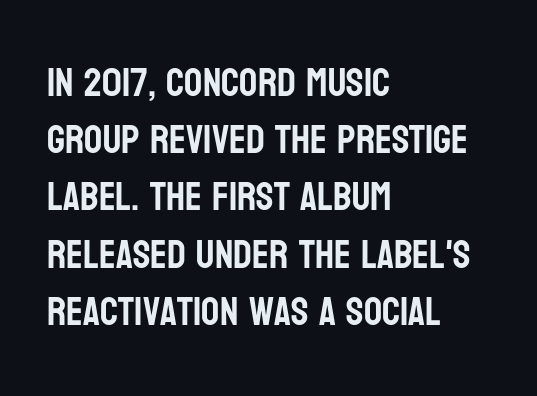
{"serif": "no", "italic": "no", "width": "condensed", "stroke_contrast": "low", "x_height": "large", "monospaced": "no", "underline": "no", "align": "left", "line_spacing": "normal", "line_spacing_ratio": 1.43, "letter_spacing": "normal", "letter_spacing_em": 0.0, "glyph_px": 40}
